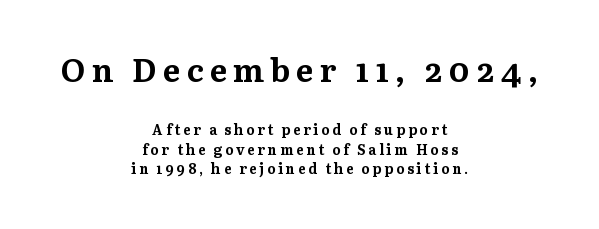
{"serif": "yes", "italic": "no", "bold": "yes", "weight": "bold", "width": "normal", "stroke_contrast": "medium", "x_height": "medium", "monospaced": "no", "underline": "no", "align": "center", "line_spacing": "normal", "line_spacing_ratio": 1.39, "letter_spacing": "wide", "letter_spacing_em": 0.2, "larger_block": "first", "size_ratio": 2.29, "glyph_px": 32}
